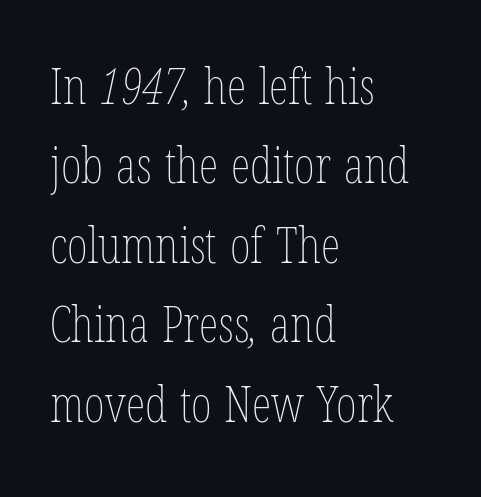
{"bold": "no", "weight": "thin", "width": "condensed", "stroke_contrast": "low", "x_height": "medium", "monospaced": "no", "underline": "no", "align": "left", "line_spacing": "normal", "line_spacing_ratio": 1.59, "letter_spacing": "normal", "letter_spacing_em": 0.0, "glyph_px": 50}
